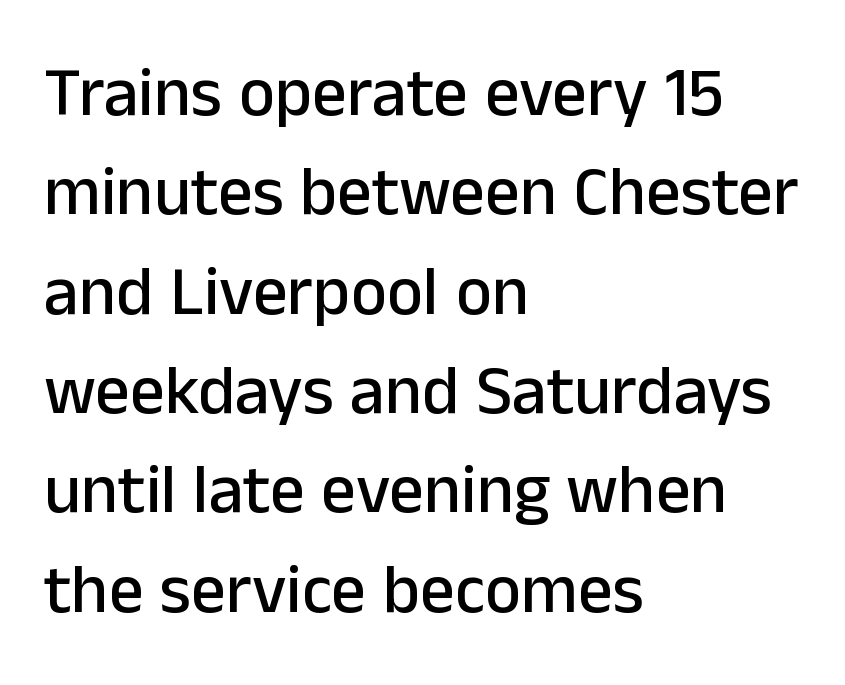
The image shows 69 px sans-serif type, upright; set left-aligned, normal line spacing (1.44x), normal letter spacing, not underlined; low stroke contrast and a medium x-height.
